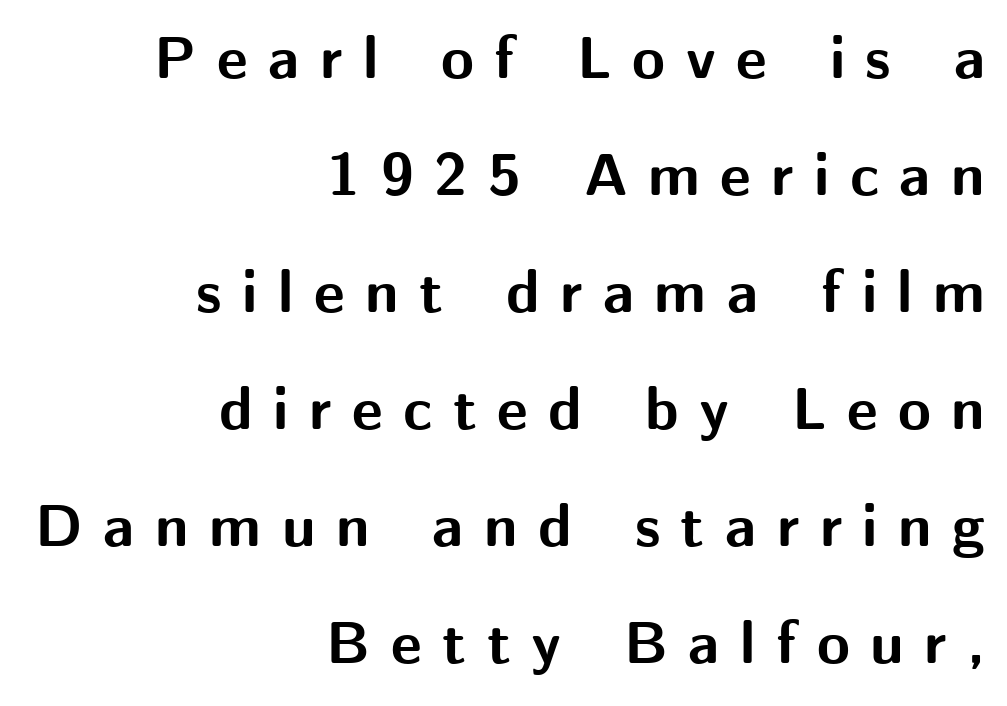
Q: Is the text bold? A: Yes.
Q: Is the text italic (slanted)? A: No, it is upright.
Q: Is the typeface a serif or a sans-serif typeface? A: Sans-serif.
Q: Is the text underlined? A: No.
Q: How is the paragraph aligned? A: Right-aligned.
Q: Is the spacing between letters normal or unusually wide? A: Unusually wide.
Q: Is the spacing between lines tight, normal or loose? A: Loose.
Q: Width (condensed, normal, or wide)? A: Normal.
Q: Stroke contrast? A: Medium.
Q: x-height? A: Medium.
Q: Monospaced? A: No.
